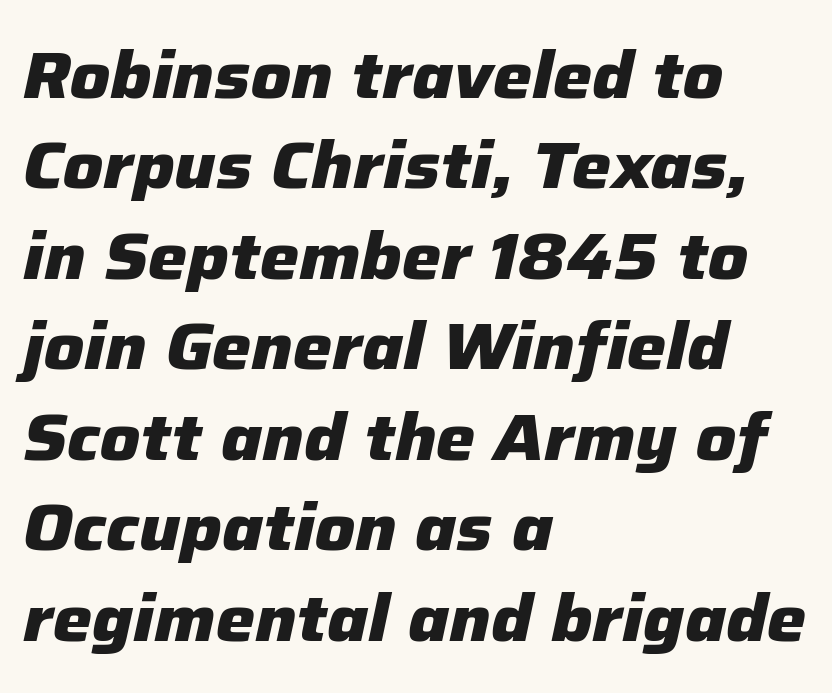
Think of a printed novel: that variable character pitch is what you see here. These lines stack with their left ends in a neat column. Any mark beneath the type? The region is blank. Caption: standard tracking, unaltered. The typography opts for an oblique posture over an upright one.
